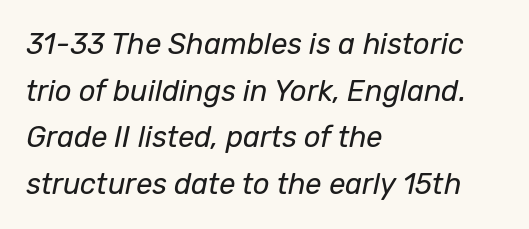
Q: Is the text bold? A: No.
Q: Is the text italic (slanted)? A: Yes, it leans right by about 12 degrees.
Q: Is the text underlined? A: No.
Q: How is the paragraph aligned? A: Left-aligned.
Q: Is the spacing between letters normal or unusually wide? A: Normal.
Q: Is the spacing between lines tight, normal or loose? A: Normal.
Q: Width (condensed, normal, or wide)? A: Normal.
Q: Stroke contrast? A: Low.
Q: x-height? A: Medium.
Q: Monospaced? A: No.
